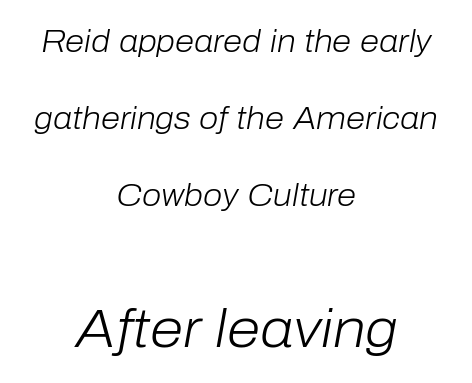
Q: Is the text bold? A: No.
Q: Is the text italic (slanted)? A: Yes, it leans right by about 10 degrees.
Q: Is the text underlined? A: No.
Q: How is the paragraph aligned? A: Centered.
Q: Is the spacing between letters normal or unusually wide? A: Normal.
Q: Is the spacing between lines tight, normal or loose? A: Loose.
Q: Which block of text is set in a larger size, the first (top) or the second (bottom)? A: The second (bottom) one.
Q: Width (condensed, normal, or wide)? A: Normal.
Q: Stroke contrast? A: Low.
Q: x-height? A: Medium.
Q: Monospaced? A: No.
